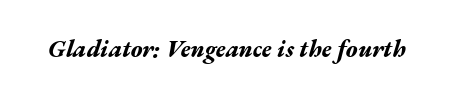
The image shows 24 px bold type, italic (leaning right); set normal letter spacing, not underlined.
